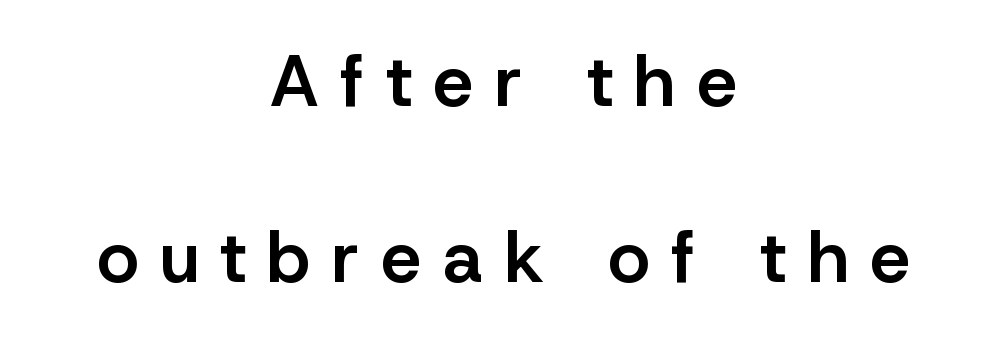
{"serif": "no", "italic": "no", "bold": "semi", "weight": "semibold", "width": "normal", "stroke_contrast": "low", "x_height": "medium", "monospaced": "no", "underline": "no", "align": "center", "line_spacing": "loose", "line_spacing_ratio": 2.44, "letter_spacing": "wide", "letter_spacing_em": 0.3, "glyph_px": 72}
